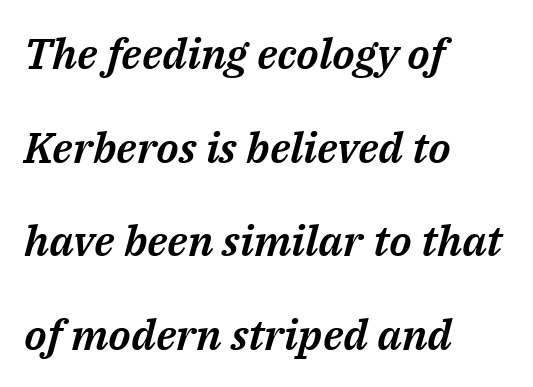
The image shows 43 px text type, italic (leaning right); set left-aligned, loose line spacing (2.18x), normal letter spacing, not underlined; medium stroke contrast and a medium x-height.
